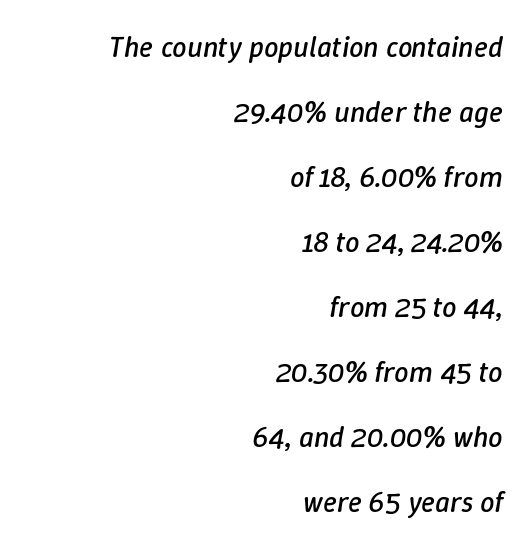
The image shows 29 px regular-weight type, italic (leaning right); set right-aligned, loose line spacing (2.24x), normal letter spacing, not underlined; low stroke contrast and a medium x-height.
